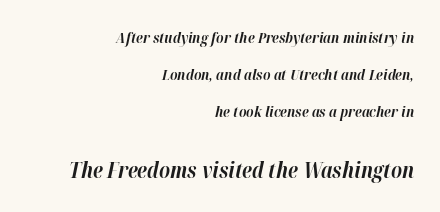
Q: Is the text bold? A: Yes.
Q: Is the text italic (slanted)? A: Yes, it leans right by about 12 degrees.
Q: Is the text underlined? A: No.
Q: How is the paragraph aligned? A: Right-aligned.
Q: Is the spacing between letters normal or unusually wide? A: Normal.
Q: Is the spacing between lines tight, normal or loose? A: Loose.
Q: Which block of text is set in a larger size, the first (top) or the second (bottom)? A: The second (bottom) one.
